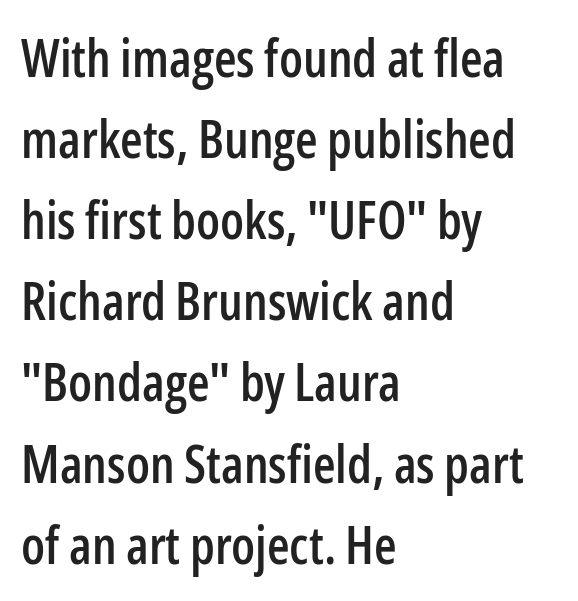
The typeface chosen for these lines omits serifs. This sample has the flowing, uneven cadence of proportional lettering. Is the block centered? No — it sits flush against the left margin. Check under the words: just untouched page.
